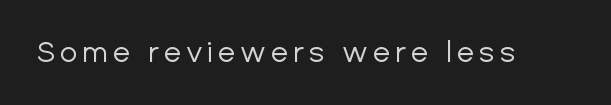
{"serif": "no", "italic": "no", "bold": "no", "weight": "regular", "width": "normal", "stroke_contrast": "low", "x_height": "medium", "monospaced": "no", "underline": "no", "glyph_px": 29}
